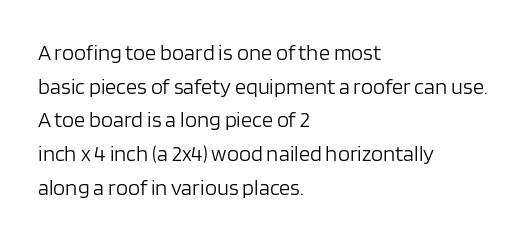
{"italic": "no", "bold": "no", "underline": "no", "align": "left", "line_spacing": "normal", "line_spacing_ratio": 1.53, "letter_spacing": "normal", "letter_spacing_em": 0.0, "glyph_px": 22}
